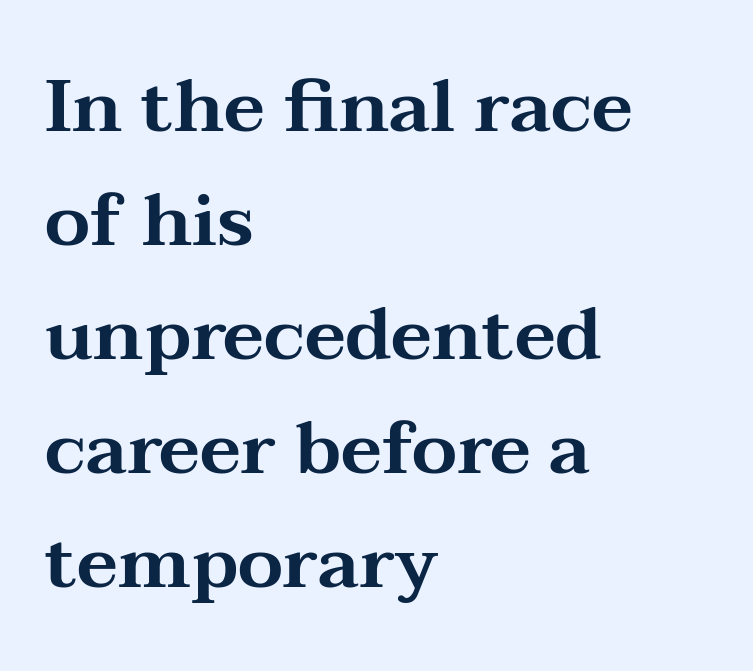
{"serif": "yes", "italic": "no", "width": "wide", "stroke_contrast": "medium", "x_height": "medium", "monospaced": "no", "underline": "no", "align": "left", "line_spacing": "normal", "line_spacing_ratio": 1.56, "letter_spacing": "normal", "letter_spacing_em": 0.0, "glyph_px": 73}
